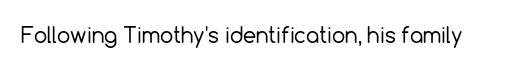
The passage shown is not underscored anywhere. The font's upright variant was chosen for this text. Stems here are at most as thick as an everyday book face. Observe the ordinary spacing: letters are neighbours, not strangers.
